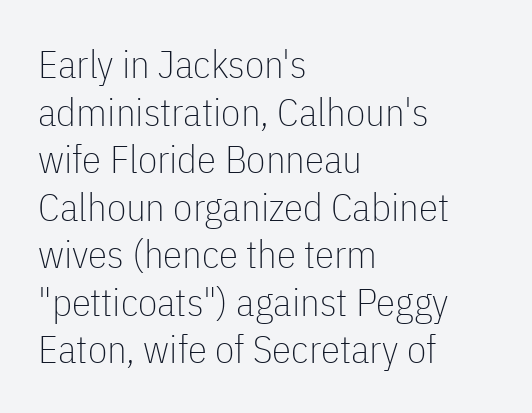
Q: Is the text bold? A: No.
Q: Is the text italic (slanted)? A: No, it is upright.
Q: Is the typeface a serif or a sans-serif typeface? A: Sans-serif.
Q: Is the text underlined? A: No.
Q: How is the paragraph aligned? A: Left-aligned.
Q: Is the spacing between letters normal or unusually wide? A: Normal.
Q: Width (condensed, normal, or wide)? A: Condensed.
Q: Stroke contrast? A: Low.
Q: x-height? A: Medium.
Q: Monospaced? A: No.
